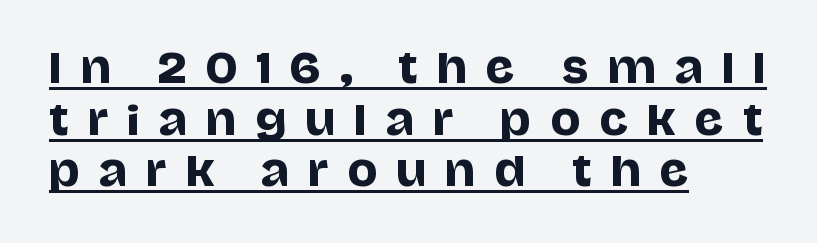
Q: Is the text italic (slanted)? A: No, it is upright.
Q: Is the typeface a serif or a sans-serif typeface? A: Sans-serif.
Q: Is the text underlined? A: Yes.
Q: How is the paragraph aligned? A: Left-aligned.
Q: Is the spacing between letters normal or unusually wide? A: Unusually wide.
Q: Is the spacing between lines tight, normal or loose? A: Normal.
Q: Width (condensed, normal, or wide)? A: Normal.
Q: Stroke contrast? A: Low.
Q: x-height? A: Large.
Q: Monospaced? A: No.
